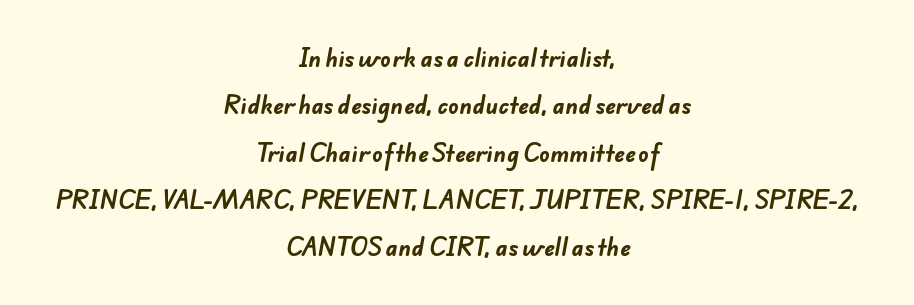
Q: Is the text bold? A: Yes.
Q: Is the text underlined? A: No.
Q: How is the paragraph aligned? A: Centered.
Q: Is the spacing between letters normal or unusually wide? A: Normal.
Q: Is the spacing between lines tight, normal or loose? A: Loose.
